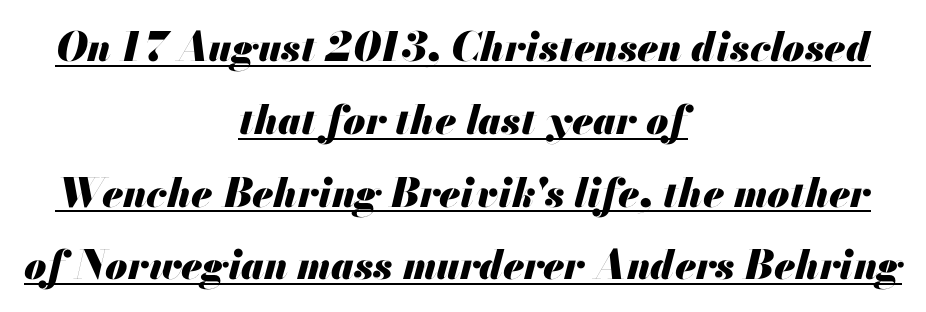
{"italic": "yes", "lean": "right", "slant_degrees": 13, "bold": "yes", "weight": "heavy", "width": "normal", "stroke_contrast": "medium", "x_height": "small", "monospaced": "no", "underline": "yes", "align": "center", "line_spacing_ratio": 1.82, "letter_spacing": "normal", "letter_spacing_em": 0.0, "glyph_px": 40}
